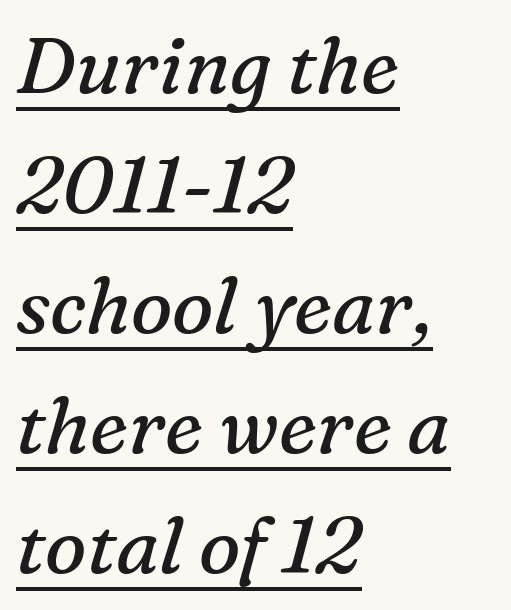
The image shows 78 px regular-weight serif type, italic (leaning right); set left-aligned, normal line spacing (1.54x), normal letter spacing, underlined; medium stroke contrast and a medium x-height.
